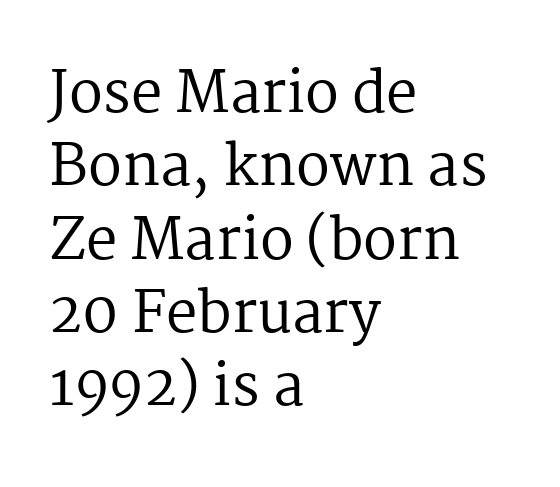
{"serif": "yes", "italic": "no", "bold": "no", "weight": "regular", "width": "normal", "stroke_contrast": "medium", "x_height": "medium", "monospaced": "no", "underline": "no", "align": "left", "line_spacing": "normal", "line_spacing_ratio": 1.31, "letter_spacing": "normal", "letter_spacing_em": 0.0, "glyph_px": 56}
